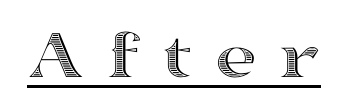
{"italic": "no", "width": "wide", "x_height": "medium", "monospaced": "no", "underline": "yes", "letter_spacing": "wide", "letter_spacing_em": 0.29, "glyph_px": 73}
